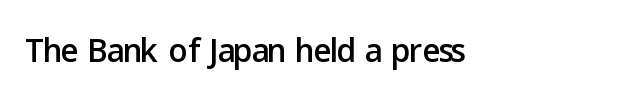
{"serif": "no", "italic": "no", "width": "normal", "stroke_contrast": "low", "x_height": "medium", "monospaced": "no", "underline": "no", "align": "left", "letter_spacing": "normal", "letter_spacing_em": 0.0, "glyph_px": 47}
